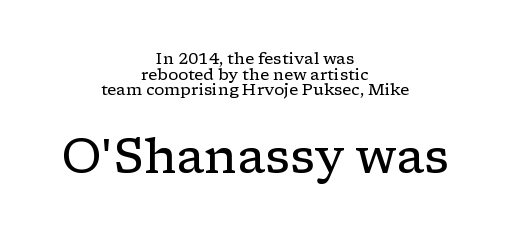
{"serif": "yes", "italic": "no", "bold": "no", "weight": "regular", "width": "wide", "stroke_contrast": "low", "x_height": "medium", "monospaced": "no", "underline": "no", "align": "center", "line_spacing": "tight", "line_spacing_ratio": 0.97, "letter_spacing": "normal", "letter_spacing_em": 0.0, "larger_block": "second", "size_ratio": 3.0, "glyph_px": 48}
